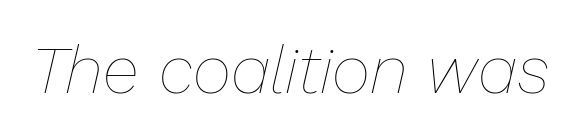
The image shows 67 px thin type, italic (leaning right); set normal letter spacing, not underlined; low stroke contrast and a medium x-height.
